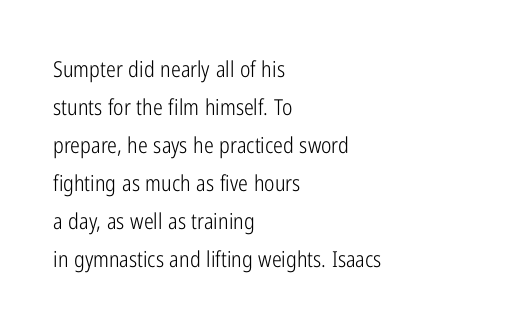
The image shows 22 px text type, upright; set left-aligned, line spacing 1.73x, normal letter spacing, not underlined.
